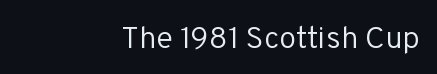
Q: Is the text bold? A: No.
Q: Is the text italic (slanted)? A: No, it is upright.
Q: Is the typeface a serif or a sans-serif typeface? A: Sans-serif.
Q: Is the text underlined? A: No.
Q: How is the paragraph aligned? A: Right-aligned.
Q: Is the spacing between letters normal or unusually wide? A: Normal.
Q: Width (condensed, normal, or wide)? A: Normal.
Q: Stroke contrast? A: Low.
Q: x-height? A: Medium.
Q: Monospaced? A: No.
